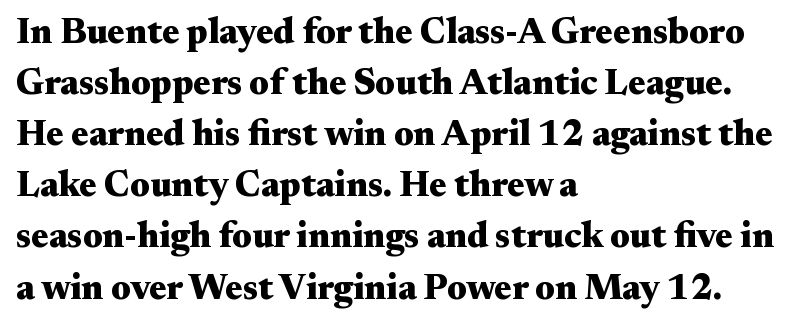
The image shows 36 px heavy, wide serif type, upright; set left-aligned, normal line spacing (1.42x), normal letter spacing, not underlined; medium stroke contrast and a small x-height.
